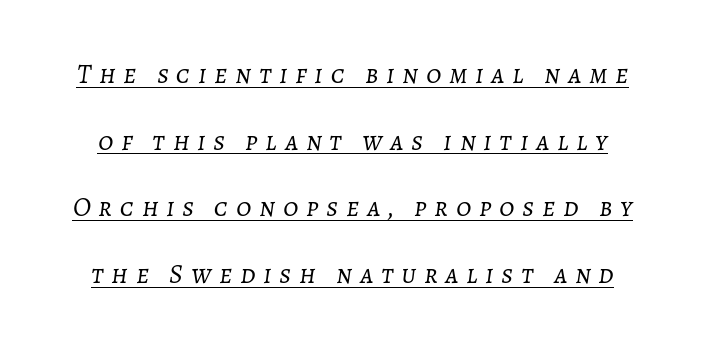
{"italic": "yes", "lean": "right", "slant_degrees": 7, "bold": "no", "underline": "yes", "line_spacing": "loose", "line_spacing_ratio": 2.47, "letter_spacing": "wide", "letter_spacing_em": 0.29, "glyph_px": 27}
